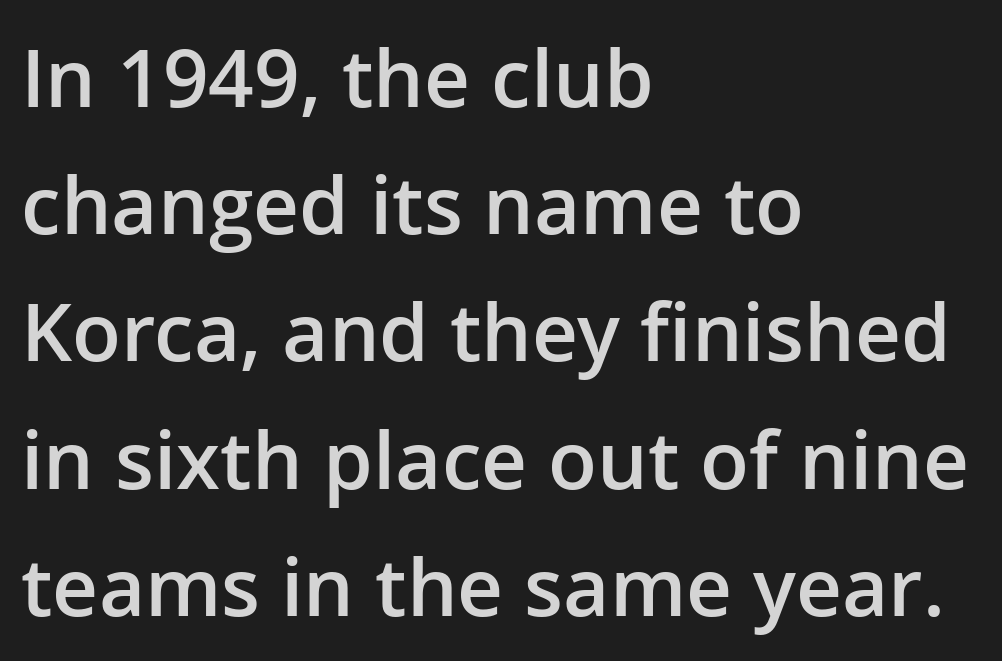
Q: Is the text bold? A: Semi-bold.
Q: Is the text italic (slanted)? A: No, it is upright.
Q: Is the typeface a serif or a sans-serif typeface? A: Sans-serif.
Q: Is the text underlined? A: No.
Q: How is the paragraph aligned? A: Left-aligned.
Q: Is the spacing between letters normal or unusually wide? A: Normal.
Q: Is the spacing between lines tight, normal or loose? A: Normal.
Q: Width (condensed, normal, or wide)? A: Normal.
Q: Stroke contrast? A: Low.
Q: x-height? A: Medium.
Q: Monospaced? A: No.
